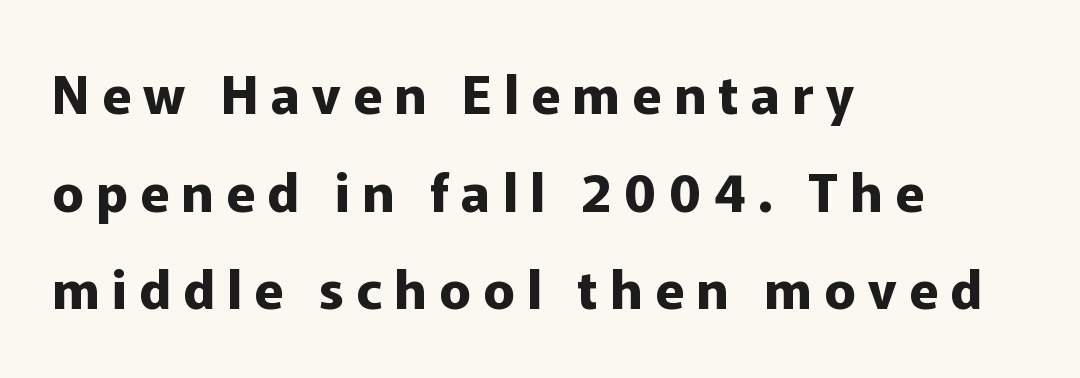
The image shows 53 px bold sans-serif type, upright; set left-aligned, line spacing 1.84x, unusually wide letter spacing (+0.23 em), not underlined; low stroke contrast and a medium x-height.
